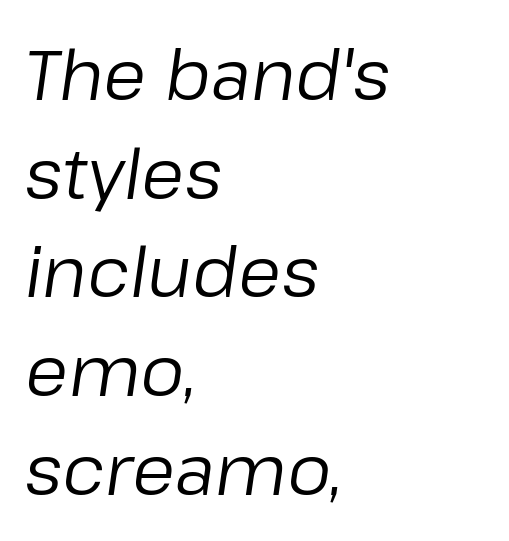
Caption: face not bold, strokes unweighted. Here the designer chose a conventional face with non-uniform glyph widths. Notice how descenders clear the ascenders below comfortably — that's standard leading. Characters are canted at an angle relative to the baseline's perpendicular.
